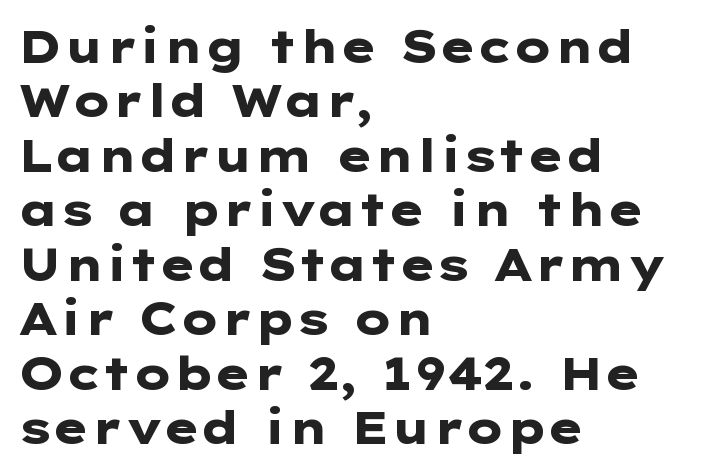
The image shows 45 px heavy, wide sans-serif type, upright; set left-aligned, line spacing 1.21x, normal letter spacing, not underlined; low stroke contrast and a medium x-height.
